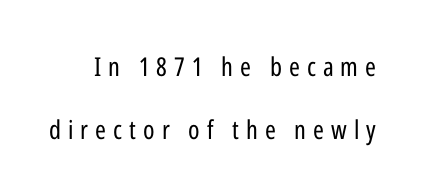
Characters follow at a spacing far wider than the type designer built in. Bare-footed words on every line. No chunkiness to these letters — they're not bold. A roman cut, with each character standing at attention. Loosely led — the rows are spread out.
